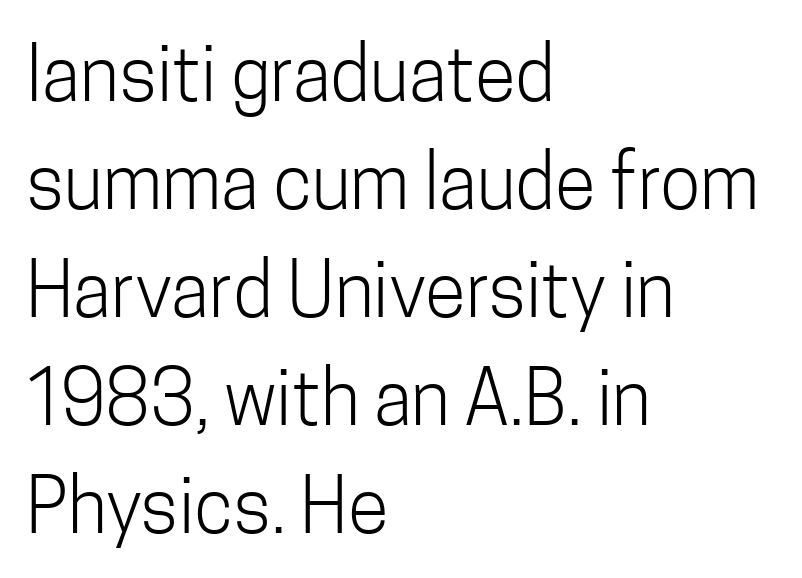
Q: Is the text bold? A: No.
Q: Is the text italic (slanted)? A: No, it is upright.
Q: Is the typeface a serif or a sans-serif typeface? A: Sans-serif.
Q: Is the text underlined? A: No.
Q: How is the paragraph aligned? A: Left-aligned.
Q: Is the spacing between letters normal or unusually wide? A: Normal.
Q: Is the spacing between lines tight, normal or loose? A: Normal.
Q: Width (condensed, normal, or wide)? A: Condensed.
Q: Stroke contrast? A: Low.
Q: x-height? A: Medium.
Q: Monospaced? A: No.
